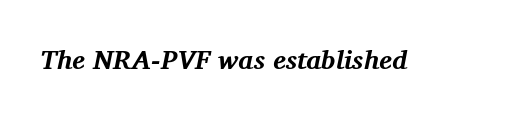
The space beneath each line is pristine and unruled. Is the type slanted? Yes — the strokes lean at a clear angle. What stands out about the letter spacing? Nothing — it is the standard amount. Pretty heavy lettering here — definitely bold.
